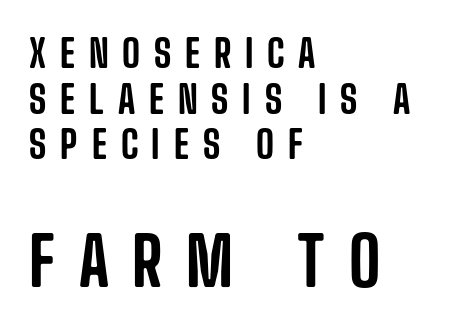
The image shows 68 px condensed sans-serif type, upright; set left-aligned, line spacing 1.17x, unusually wide letter spacing (+0.35 em), not underlined; the second (bottom) block is 1.74x larger; low stroke contrast and a large x-height.
